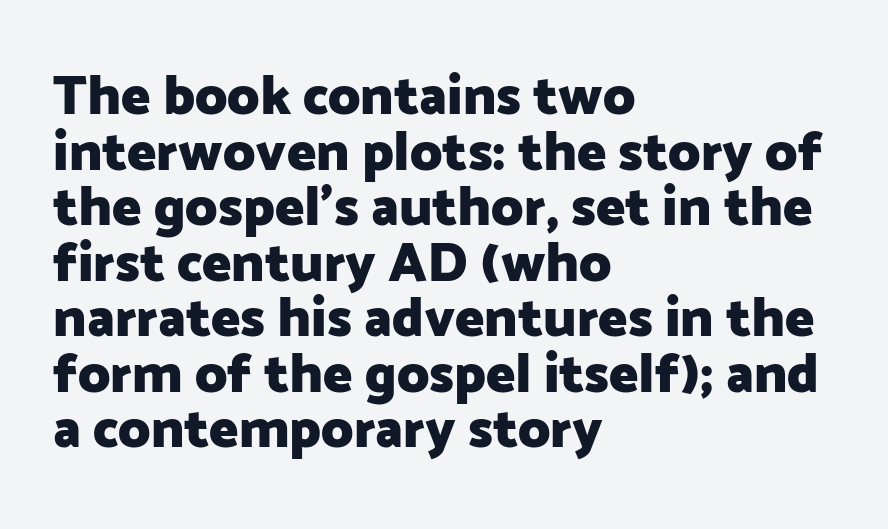
One-word summary of the alignment: left. Proportional: the letters do not fall into vertical columns. The face used here has the dense, thick strokes of a bold. Compared with typical paragraphs, the rows here are closer together. Nothing sits at the stroke ends, so this counts as sans-serif. Spacing between characters is what you'd get straight out of the box.
